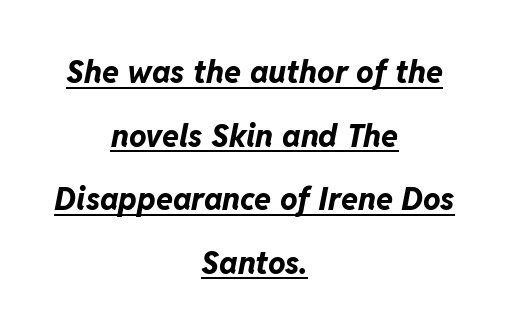
The image shows 31 px bold type, italic (leaning right); set centered, loose line spacing (2.05x), normal letter spacing, underlined; low stroke contrast and a medium x-height.
